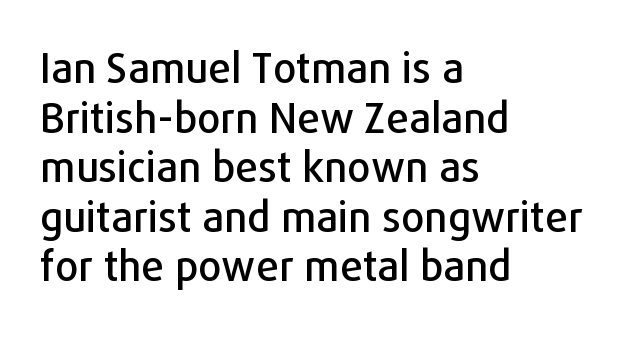
{"serif": "no", "italic": "no", "width": "normal", "stroke_contrast": "low", "x_height": "medium", "monospaced": "no", "underline": "no", "align": "left", "line_spacing_ratio": 1.21, "letter_spacing": "normal", "letter_spacing_em": 0.0, "glyph_px": 41}
